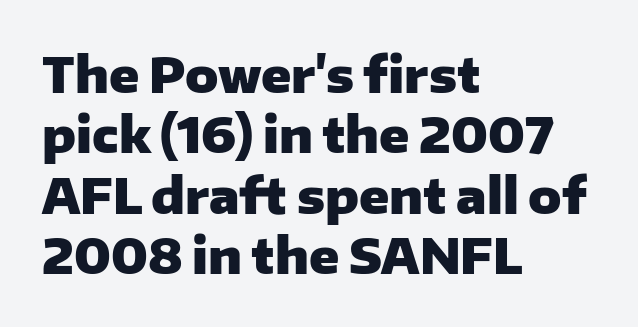
Q: Is the text bold? A: Yes.
Q: Is the text italic (slanted)? A: No, it is upright.
Q: Is the typeface a serif or a sans-serif typeface? A: Sans-serif.
Q: Is the text underlined? A: No.
Q: How is the paragraph aligned? A: Left-aligned.
Q: Is the spacing between letters normal or unusually wide? A: Normal.
Q: Width (condensed, normal, or wide)? A: Normal.
Q: Stroke contrast? A: Low.
Q: x-height? A: Medium.
Q: Monospaced? A: No.
